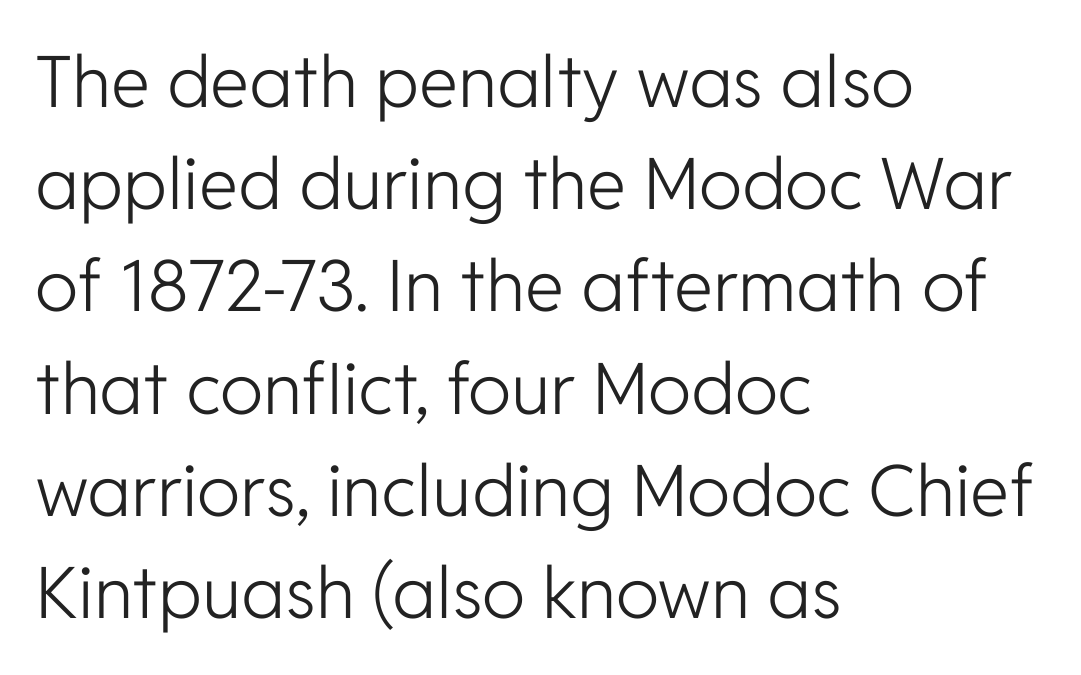
Proportional: the letters do not fall into vertical columns. Short and long lines alike share a common starting point at left. The lettering holds an erect, upright posture throughout. Counters stay open thanks to moderate or lighter strokes. To sum up the face: it is a sans, with no serifs.
